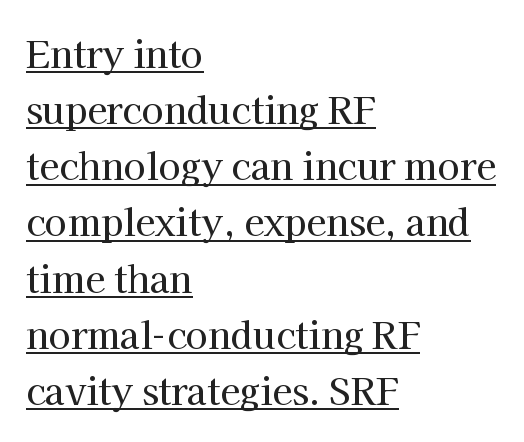
A typesetter would mark this as roman, not italic. These lines are composed in type with serifs. These lines are set flush left with a ragged right edge. This sample has the flowing, uneven cadence of proportional lettering.
